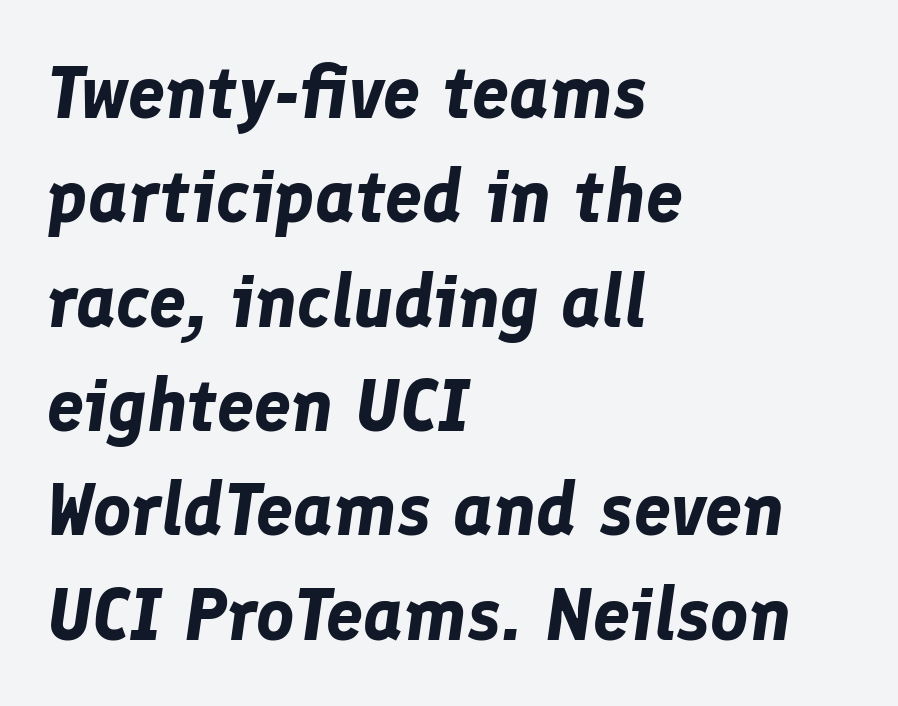
{"italic": "yes", "lean": "right", "slant_degrees": 8, "bold": "yes", "weight": "bold", "width": "normal", "stroke_contrast": "low", "x_height": "medium", "monospaced": "no", "underline": "no", "align": "left", "line_spacing": "normal", "line_spacing_ratio": 1.41, "letter_spacing": "normal", "letter_spacing_em": 0.0, "glyph_px": 74}
